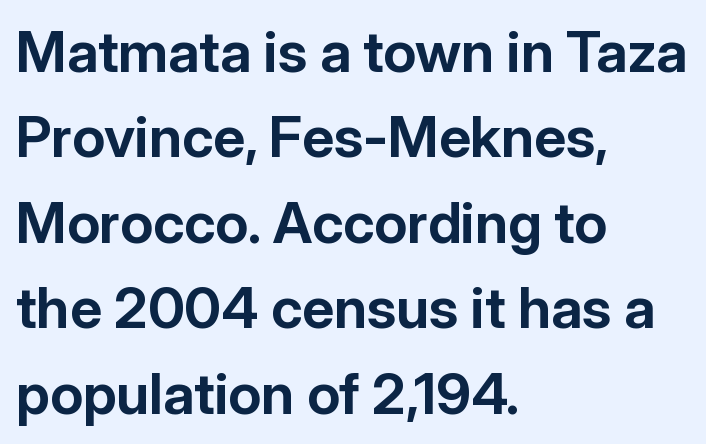
The image shows 57 px bold sans-serif type, upright; set left-aligned, normal line spacing (1.5x), normal letter spacing, not underlined; low stroke contrast and a medium x-height.
